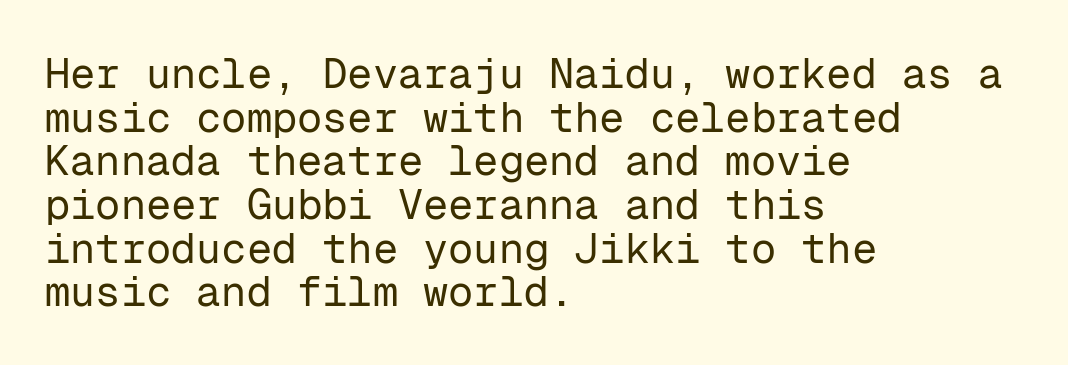
Q: Is the text bold? A: No.
Q: Is the text italic (slanted)? A: No, it is upright.
Q: Is the typeface a serif or a sans-serif typeface? A: Sans-serif.
Q: Is the text underlined? A: No.
Q: How is the paragraph aligned? A: Left-aligned.
Q: Is the spacing between letters normal or unusually wide? A: Normal.
Q: Is the spacing between lines tight, normal or loose? A: Tight.
Q: Width (condensed, normal, or wide)? A: Normal.
Q: Stroke contrast? A: Low.
Q: x-height? A: Medium.
Q: Monospaced? A: Yes.
